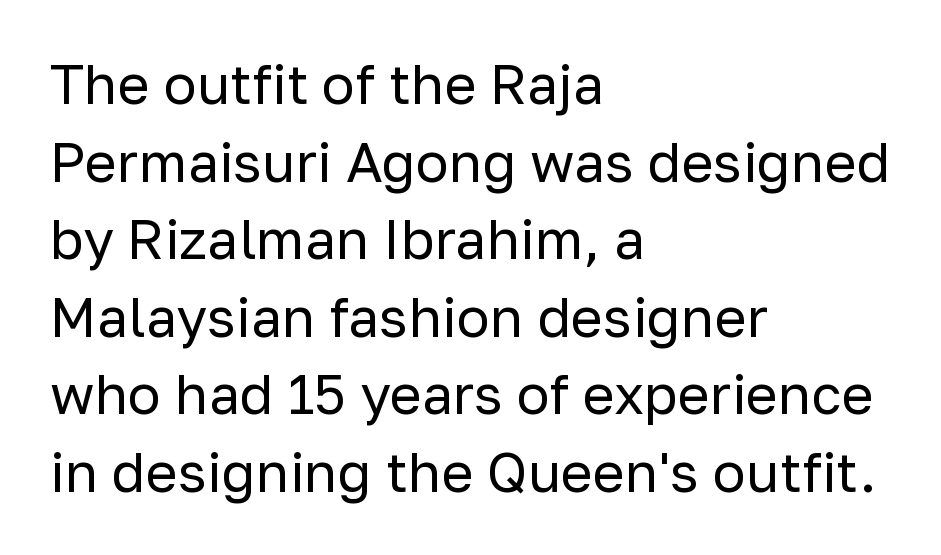
The strokes are not fattened; the text isn't bold. All the whitespace from short lines collects on the right. Each letter keeps its own natural width here, so spacing adapts to shape. Successive baselines arrive at the customary interval.
